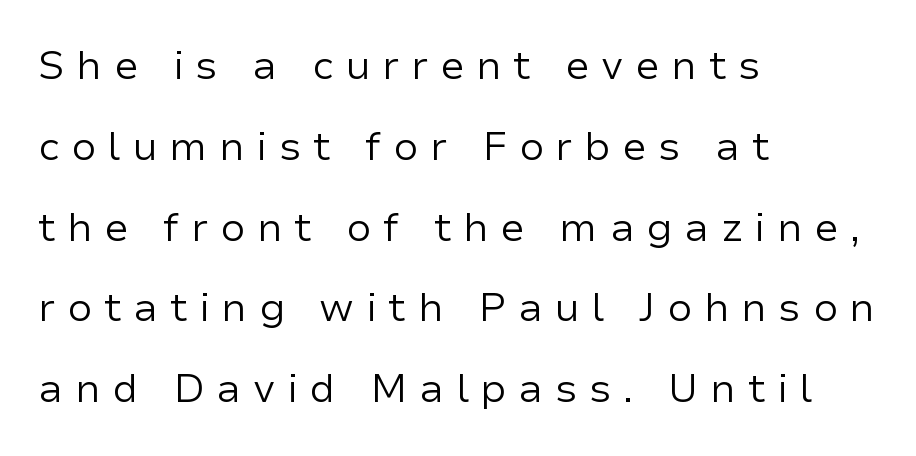
The image shows 40 px regular-weight sans-serif type, upright; set left-aligned, loose line spacing (2.02x), unusually wide letter spacing (+0.29 em), not underlined; low stroke contrast and a medium x-height.
